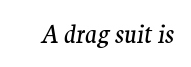
It's the slanting kind of type. Only glyphs here, with clear space below each row. No chunkiness to these letters — they're not bold. What stands out about the letter spacing? Nothing — it is the standard amount.
